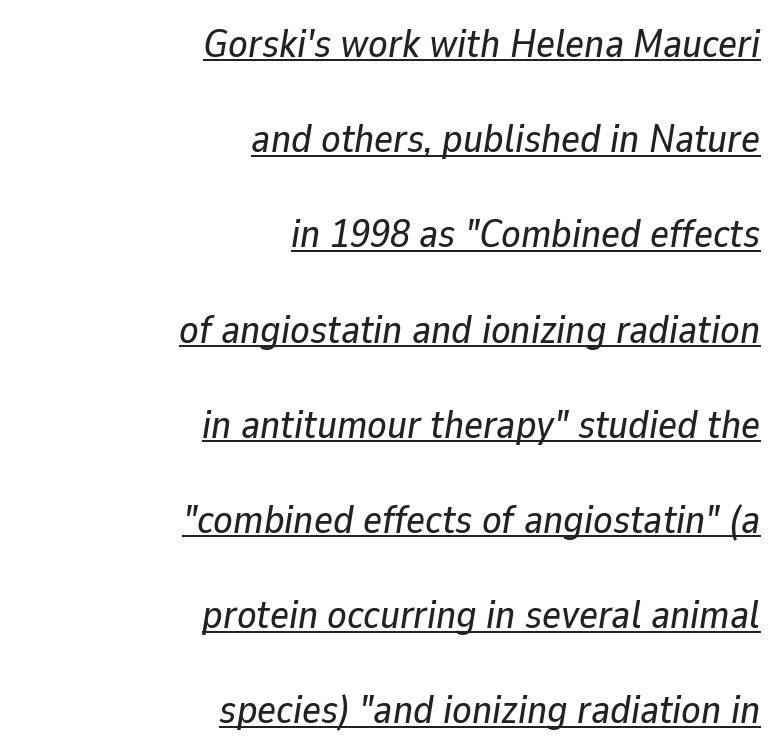
{"italic": "yes", "lean": "right", "slant_degrees": 9, "width": "normal", "stroke_contrast": "low", "x_height": "medium", "monospaced": "no", "underline": "yes", "align": "right", "line_spacing": "loose", "line_spacing_ratio": 2.38, "letter_spacing": "normal", "letter_spacing_em": 0.0, "glyph_px": 40}
